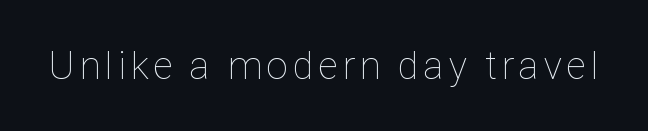
Q: Is the text bold? A: No.
Q: Is the text italic (slanted)? A: No, it is upright.
Q: Is the text underlined? A: No.
Q: Width (condensed, normal, or wide)? A: Condensed.
Q: Stroke contrast? A: Low.
Q: x-height? A: Medium.
Q: Monospaced? A: No.
